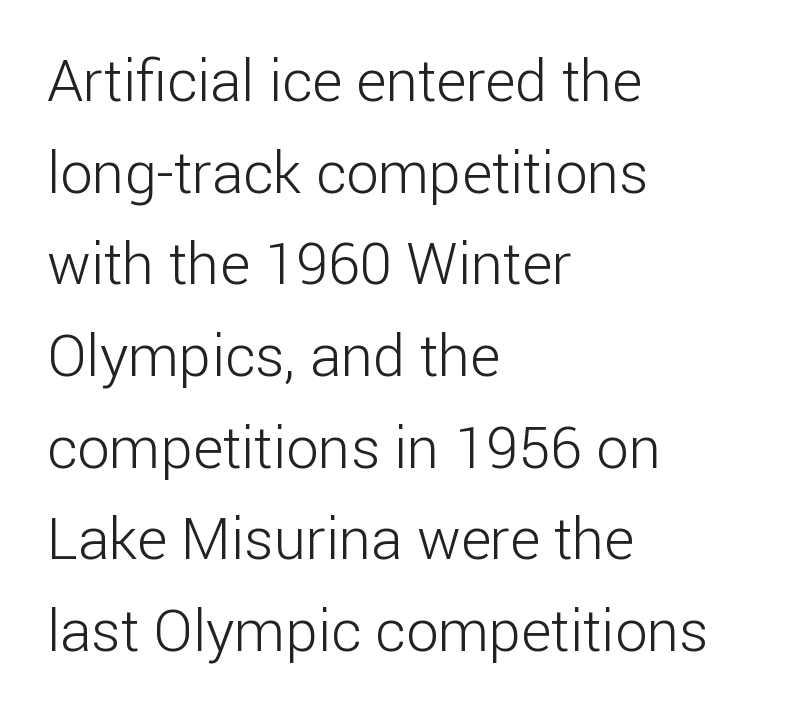
Rendered with straight, roman letterforms. The foot of each line stays bare and open. What stands out about the letter spacing? Nothing — it is the standard amount. No feet cap the strokes, marking this as sans-serif type.
